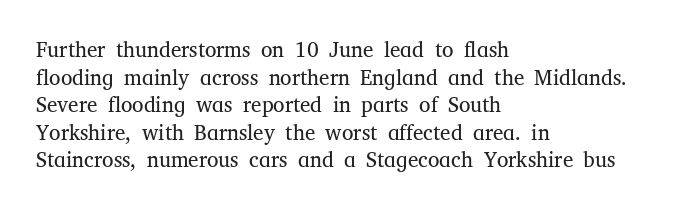
Q: Is the text bold? A: No.
Q: Is the text italic (slanted)? A: No, it is upright.
Q: Is the text underlined? A: No.
Q: How is the paragraph aligned? A: Left-aligned.
Q: Is the spacing between letters normal or unusually wide? A: Normal.
Q: Is the spacing between lines tight, normal or loose? A: Normal.
